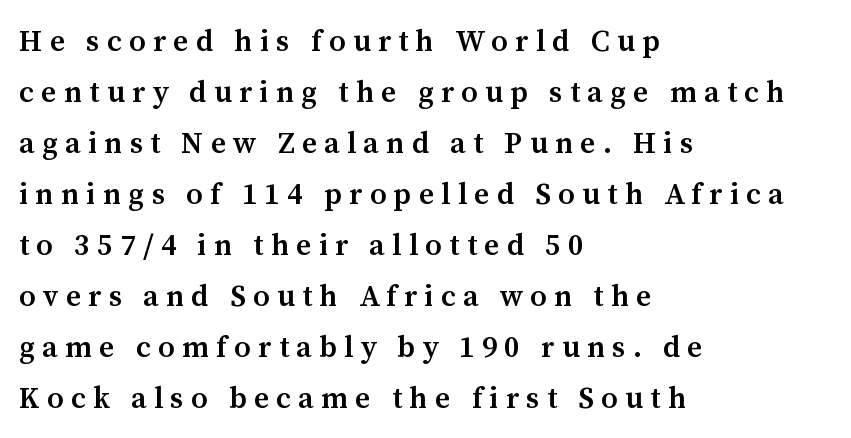
Q: Is the text bold? A: Semi-bold.
Q: Is the text italic (slanted)? A: No, it is upright.
Q: Is the typeface a serif or a sans-serif typeface? A: Serif.
Q: Is the text underlined? A: No.
Q: How is the paragraph aligned? A: Left-aligned.
Q: Is the spacing between letters normal or unusually wide? A: Unusually wide.
Q: Is the spacing between lines tight, normal or loose? A: Normal.
Q: Width (condensed, normal, or wide)? A: Normal.
Q: Stroke contrast? A: Medium.
Q: x-height? A: Medium.
Q: Monospaced? A: No.
